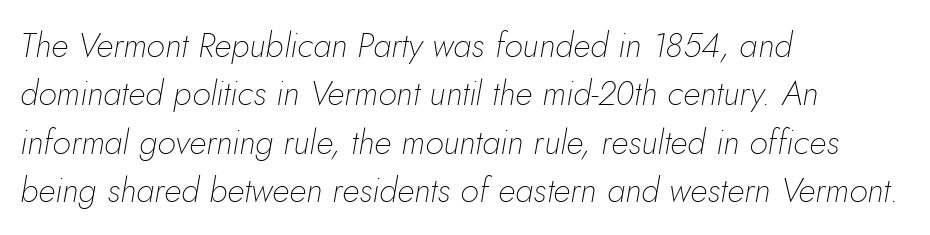
Q: Is the text bold? A: No.
Q: Is the text italic (slanted)? A: Yes, it leans right by about 5 degrees.
Q: Is the text underlined? A: No.
Q: How is the paragraph aligned? A: Left-aligned.
Q: Is the spacing between letters normal or unusually wide? A: Normal.
Q: Is the spacing between lines tight, normal or loose? A: Normal.
Q: Width (condensed, normal, or wide)? A: Normal.
Q: Stroke contrast? A: Low.
Q: x-height? A: Small.
Q: Monospaced? A: No.
